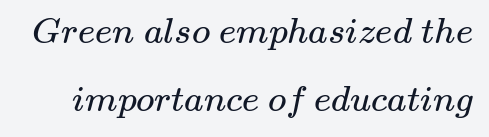
{"serif": "yes", "bold": "no", "weight": "regular", "width": "wide", "stroke_contrast": "medium", "x_height": "small", "monospaced": "no", "underline": "no", "line_spacing_ratio": 1.85, "letter_spacing": "normal", "letter_spacing_em": 0.0, "glyph_px": 37}
